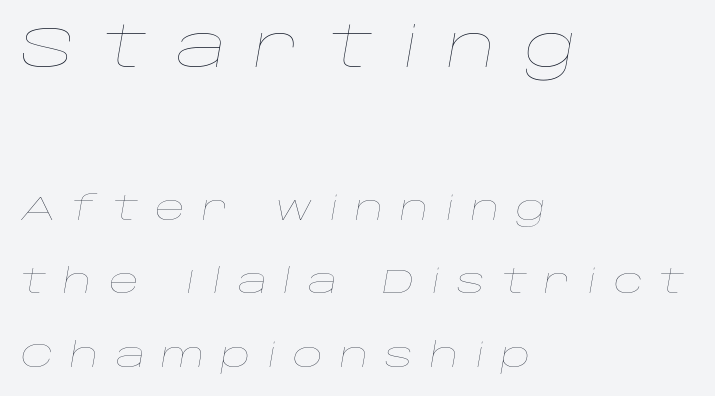
Q: Is the text bold? A: No.
Q: Is the text italic (slanted)? A: Yes, it leans right by about 10 degrees.
Q: Is the text underlined? A: No.
Q: How is the paragraph aligned? A: Left-aligned.
Q: Is the spacing between letters normal or unusually wide? A: Unusually wide.
Q: Is the spacing between lines tight, normal or loose? A: Loose.
Q: Which block of text is set in a larger size, the first (top) or the second (bottom)? A: The first (top) one.
Q: Width (condensed, normal, or wide)? A: Wide.
Q: Stroke contrast? A: Low.
Q: x-height? A: Large.
Q: Monospaced? A: No.
